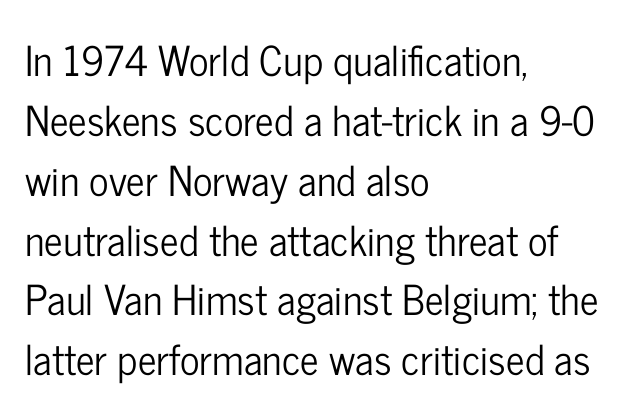
The image shows 41 px condensed sans-serif type, upright; set left-aligned, normal line spacing (1.46x), normal letter spacing, not underlined; low stroke contrast and a medium x-height.
